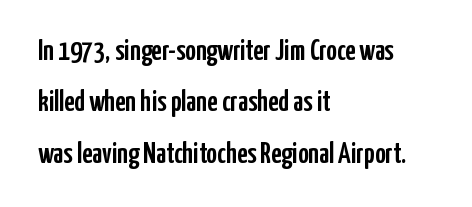
Q: Is the text italic (slanted)? A: No, it is upright.
Q: Is the typeface a serif or a sans-serif typeface? A: Sans-serif.
Q: Is the text underlined? A: No.
Q: How is the paragraph aligned? A: Left-aligned.
Q: Is the spacing between letters normal or unusually wide? A: Normal.
Q: Width (condensed, normal, or wide)? A: Condensed.
Q: Stroke contrast? A: Low.
Q: x-height? A: Medium.
Q: Monospaced? A: No.
